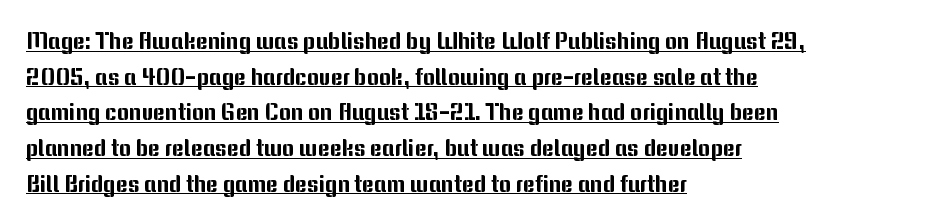
The image shows 23 px text type, upright; set left-aligned, normal line spacing (1.55x), normal letter spacing, underlined.
